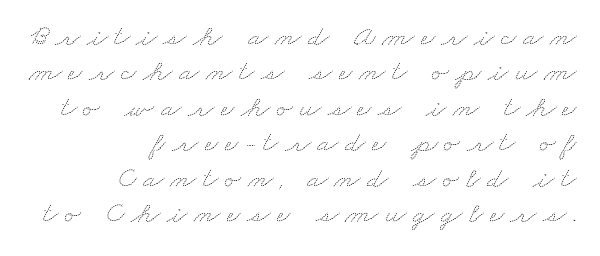
The typesetter chose a ragged-left arrangement here. Varying glyph widths throughout — classic text-font behaviour. No chunkiness to these letters — they're not bold. Letter spacing: wide.
